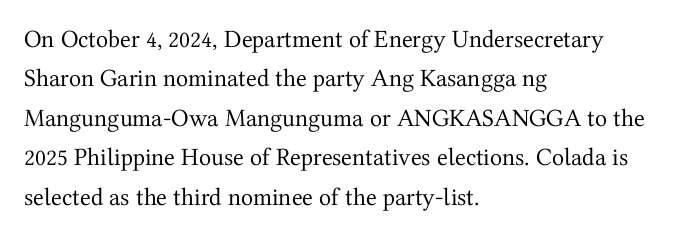
This block has exactly the height ordinary leading produces. Heft: none added — not bold. The face used here is rendered with its standard letterfit. Horizontally, the lines are justified to the leading edge only.
